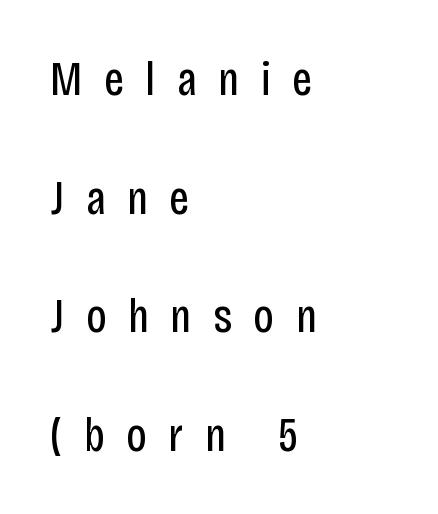
Posture: upright roman. Vertical spacing — loose. Characters follow at a spacing far wider than the type designer built in. These lines are set flush left with a ragged right edge. Does the type have serifs? No, each stem ends abruptly. Letters have the restrained weight of plain body copy at most.
